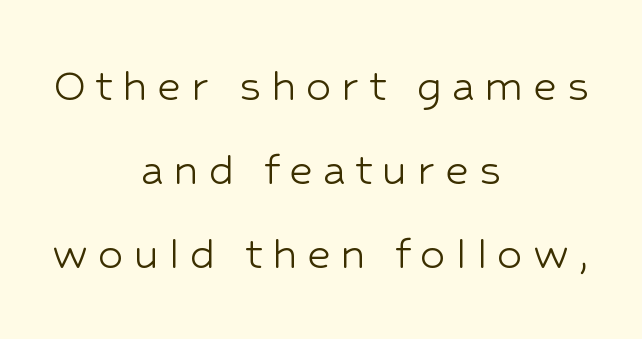
The image shows 51 px light sans-serif type, upright; set centered, normal line spacing (1.65x), not underlined; low stroke contrast and a medium x-height.
